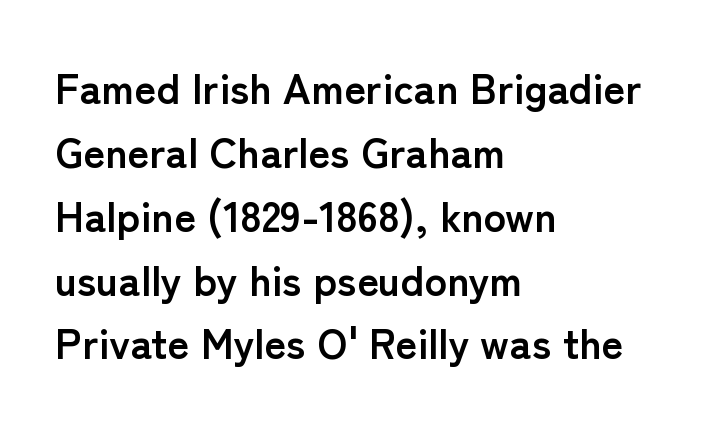
The image shows 42 px semibold sans-serif type, upright; set left-aligned, normal line spacing (1.52x), normal letter spacing, not underlined; low stroke contrast and a medium x-height.
